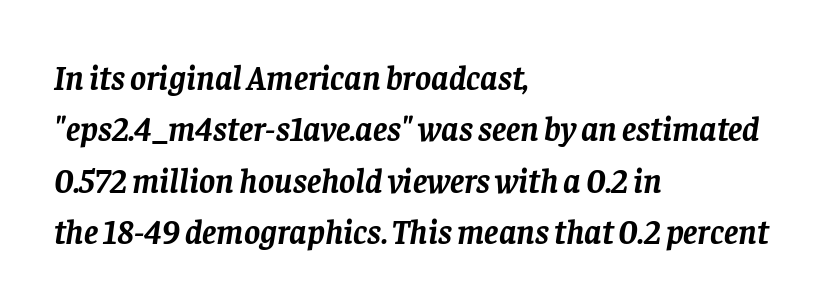
Q: Is the text bold? A: Yes.
Q: Is the text italic (slanted)? A: Yes, it leans right by about 8 degrees.
Q: Is the typeface a serif or a sans-serif typeface? A: Serif.
Q: Is the text underlined? A: No.
Q: How is the paragraph aligned? A: Left-aligned.
Q: Is the spacing between letters normal or unusually wide? A: Normal.
Q: Is the spacing between lines tight, normal or loose? A: Normal.
Q: Width (condensed, normal, or wide)? A: Normal.
Q: Stroke contrast? A: Low.
Q: x-height? A: Large.
Q: Monospaced? A: No.
